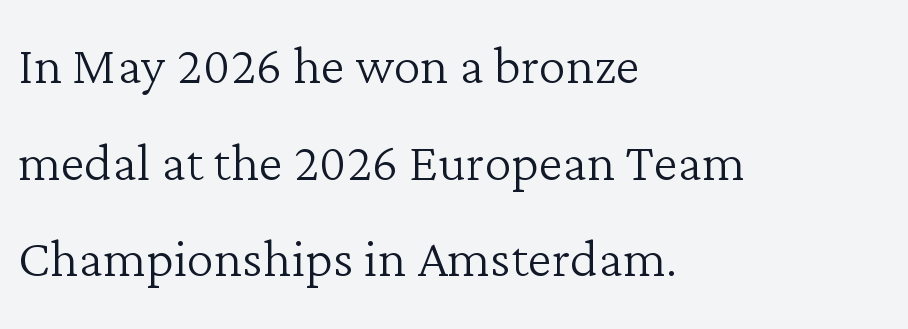
The image shows 68 px light serif type, upright; set left-aligned, normal line spacing (1.42x), normal letter spacing, not underlined; low stroke contrast and a medium x-height.
